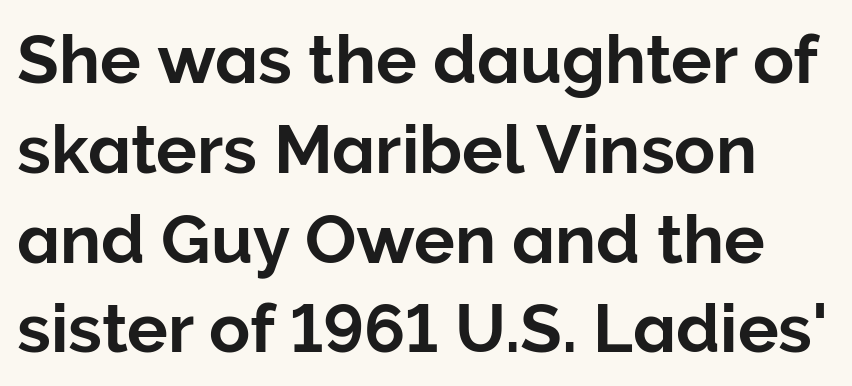
The axis of the letterforms is exactly vertical. Rule under the text: the space is simply empty. Type style note: lacks serifs. Compared with typical paragraphs, the rows here are spaced about the same.
